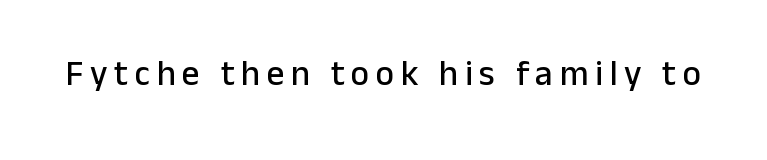
Q: Is the text italic (slanted)? A: No, it is upright.
Q: Is the typeface a serif or a sans-serif typeface? A: Sans-serif.
Q: Is the text underlined? A: No.
Q: Width (condensed, normal, or wide)? A: Normal.
Q: Stroke contrast? A: Low.
Q: x-height? A: Medium.
Q: Monospaced? A: No.
